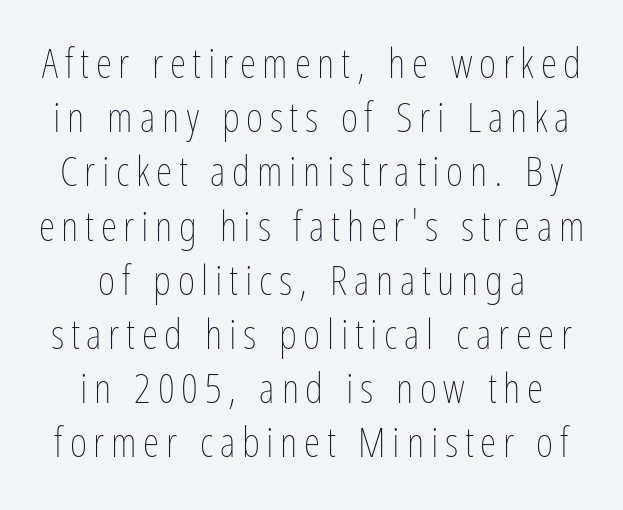
{"italic": "no", "bold": "no", "weight": "thin", "width": "condensed", "stroke_contrast": "low", "x_height": "medium", "monospaced": "no", "underline": "no", "align": "center", "line_spacing": "normal", "line_spacing_ratio": 1.29, "glyph_px": 42}
